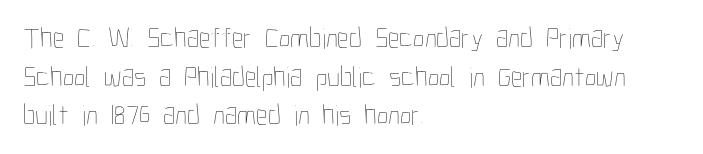
{"italic": "no", "bold": "no", "weight": "thin", "width": "condensed", "stroke_contrast": "low", "x_height": "medium", "monospaced": "no", "underline": "no", "align": "left", "line_spacing": "normal", "line_spacing_ratio": 1.33, "letter_spacing": "normal", "letter_spacing_em": 0.0, "glyph_px": 29}
